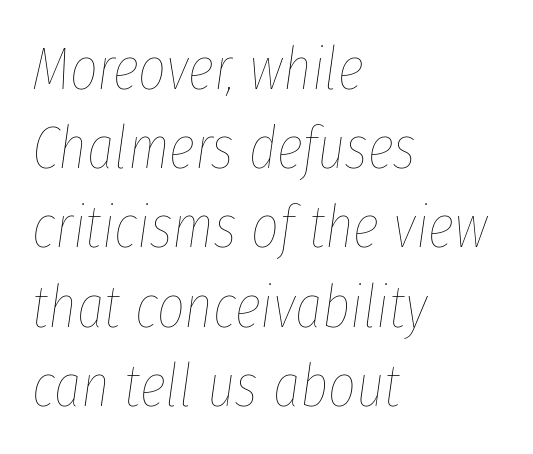
{"italic": "yes", "lean": "right", "slant_degrees": 8, "bold": "no", "weight": "thin", "width": "condensed", "stroke_contrast": "low", "x_height": "medium", "monospaced": "no", "underline": "no", "align": "left", "line_spacing": "normal", "line_spacing_ratio": 1.32, "letter_spacing": "normal", "letter_spacing_em": 0.0, "glyph_px": 60}
